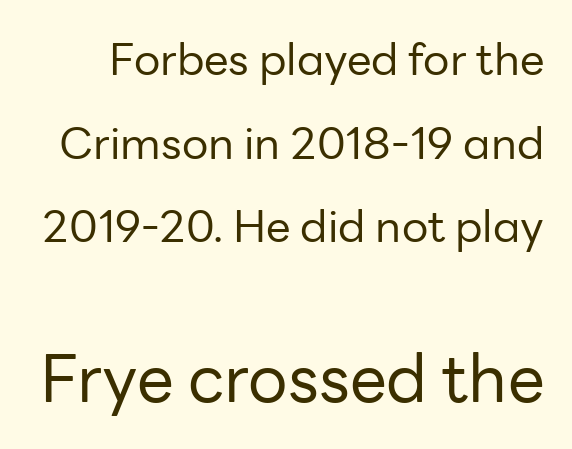
{"serif": "no", "italic": "no", "bold": "no", "weight": "regular", "width": "normal", "stroke_contrast": "low", "x_height": "medium", "monospaced": "no", "underline": "no", "line_spacing": "loose", "line_spacing_ratio": 1.9, "letter_spacing": "normal", "letter_spacing_em": 0.0, "larger_block": "second", "size_ratio": 1.5, "glyph_px": 66}
